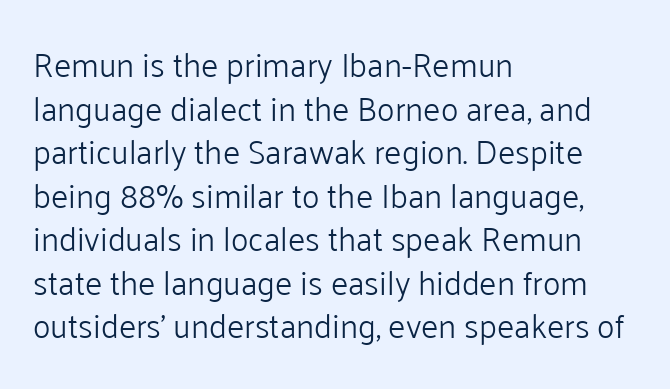
Beneath every word, the page is bare. Successive baselines arrive at the customary interval. Think of a printed novel: that variable character pitch is what you see here. Line beginnings align vertically; line endings do not. A sans-serif font was chosen for this passage. No italicization has been applied; the sample stays upright.
